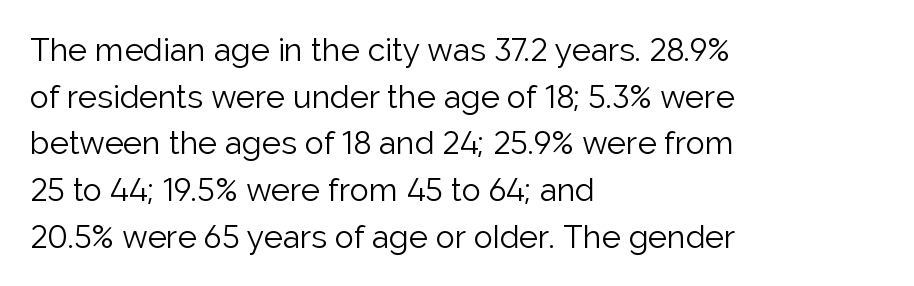
Q: Is the text bold? A: No.
Q: Is the text italic (slanted)? A: No, it is upright.
Q: Is the typeface a serif or a sans-serif typeface? A: Sans-serif.
Q: Is the text underlined? A: No.
Q: How is the paragraph aligned? A: Left-aligned.
Q: Is the spacing between letters normal or unusually wide? A: Normal.
Q: Is the spacing between lines tight, normal or loose? A: Normal.
Q: Width (condensed, normal, or wide)? A: Normal.
Q: Stroke contrast? A: Low.
Q: x-height? A: Medium.
Q: Monospaced? A: No.
